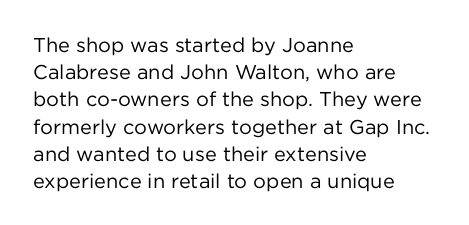
The image shows 20 px text type, upright; set left-aligned, normal line spacing (1.36x), normal letter spacing, not underlined.
